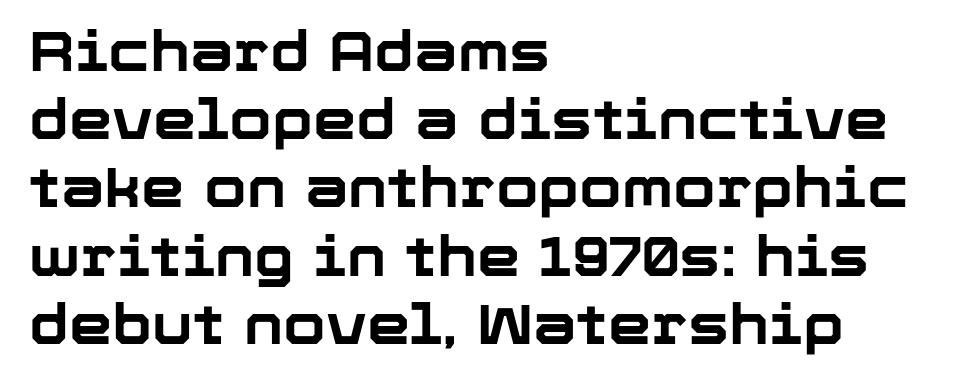
Q: Is the text bold? A: Yes.
Q: Is the text italic (slanted)? A: No, it is upright.
Q: Is the typeface a serif or a sans-serif typeface? A: Sans-serif.
Q: Is the text underlined? A: No.
Q: How is the paragraph aligned? A: Left-aligned.
Q: Is the spacing between letters normal or unusually wide? A: Normal.
Q: Width (condensed, normal, or wide)? A: Normal.
Q: Stroke contrast? A: Low.
Q: x-height? A: Medium.
Q: Monospaced? A: No.
